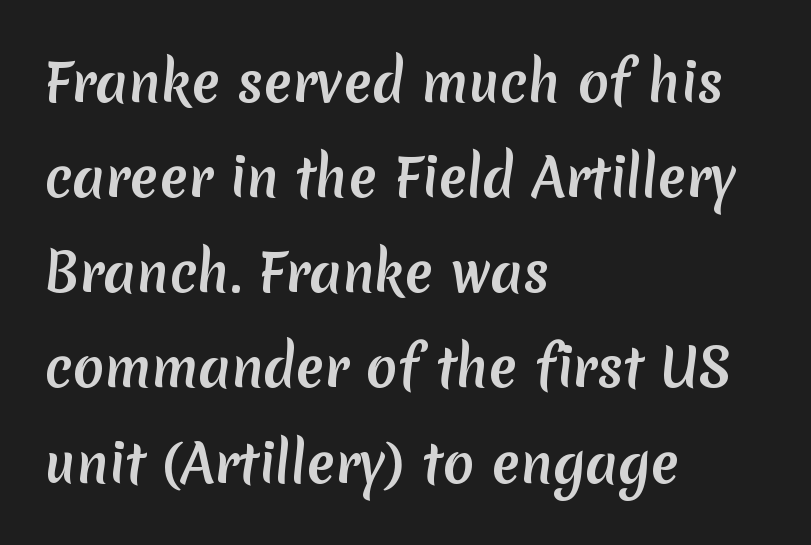
The image shows 52 px sans-serif type; set left-aligned, line spacing 1.83x, normal letter spacing, not underlined; medium stroke contrast and a medium x-height.
